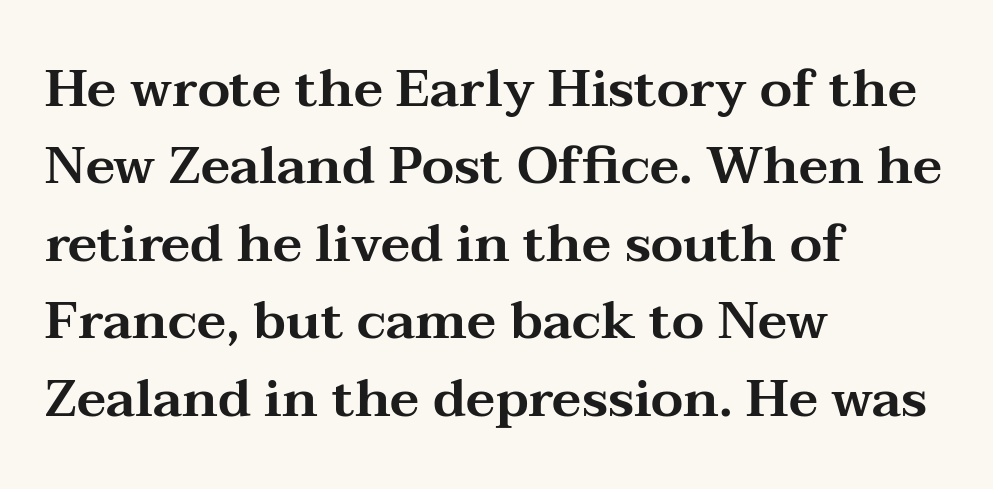
The image shows 52 px wide serif type, upright; set left-aligned, normal line spacing (1.49x), normal letter spacing, not underlined; medium stroke contrast and a medium x-height.
